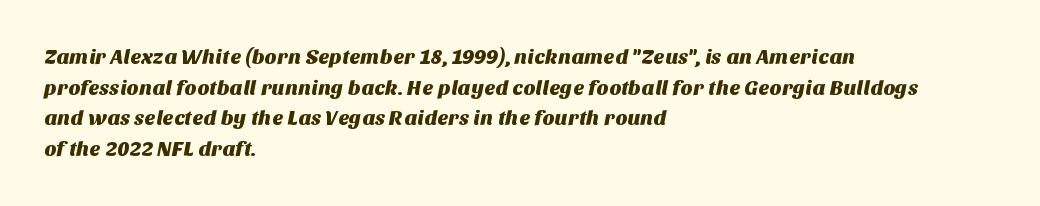
Honestly, the letter spacing is just normal — you wouldn't notice it. Is there much room between lines? A standard amount, neither cramped nor airy. Horizontal alignment here is leftward, the default for most running prose. Glance below the letters and you will spot only blank space.
